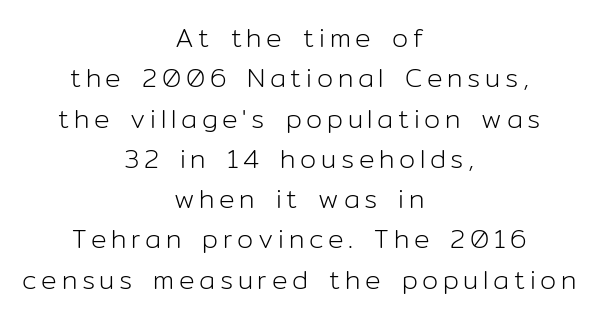
{"italic": "no", "bold": "no", "underline": "no", "align": "center", "line_spacing": "normal", "line_spacing_ratio": 1.55, "glyph_px": 26}
